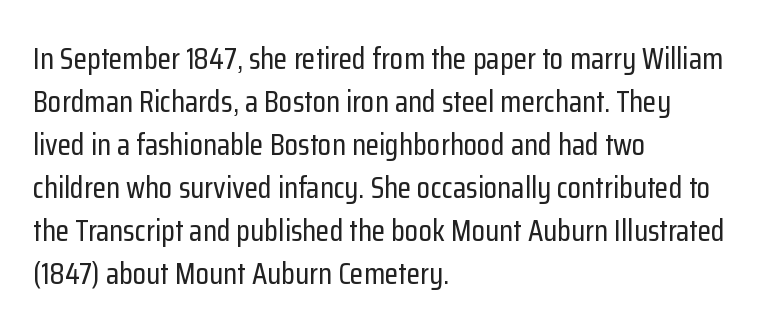
Q: Is the text italic (slanted)? A: No, it is upright.
Q: Is the typeface a serif or a sans-serif typeface? A: Sans-serif.
Q: Is the text underlined? A: No.
Q: How is the paragraph aligned? A: Left-aligned.
Q: Is the spacing between letters normal or unusually wide? A: Normal.
Q: Is the spacing between lines tight, normal or loose? A: Normal.
Q: Width (condensed, normal, or wide)? A: Condensed.
Q: Stroke contrast? A: Low.
Q: x-height? A: Medium.
Q: Monospaced? A: No.
